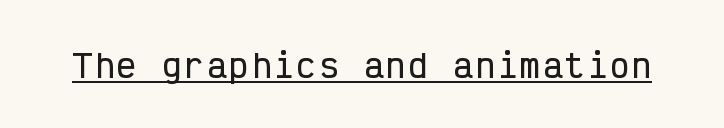
Every character here occupies the same horizontal width, giving the sample a typewriter-like rhythm. Note: no serifs on the glyphs. You can see a thin bar hugging the bottom of the glyphs. Nope, not italic — everything's standing straight.
